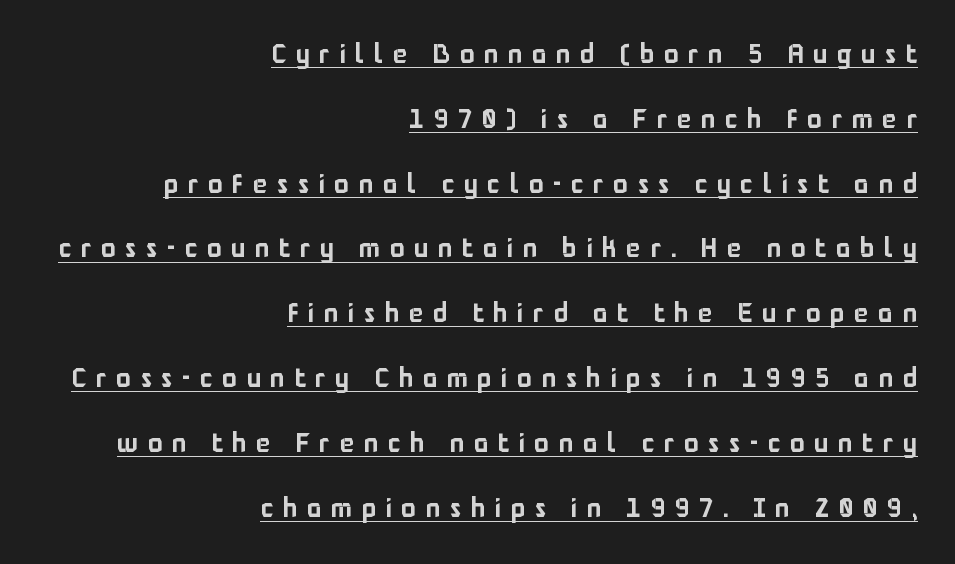
{"italic": "no", "underline": "yes", "align": "right", "line_spacing": "loose", "line_spacing_ratio": 2.4, "letter_spacing": "wide", "letter_spacing_em": 0.36, "glyph_px": 27}
